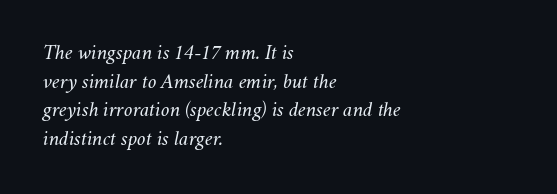
{"italic": "yes", "lean": "right", "slant_degrees": 11, "bold": "no", "underline": "no", "align": "left", "line_spacing": "normal", "line_spacing_ratio": 1.36, "letter_spacing": "normal", "letter_spacing_em": 0.0, "glyph_px": 21}
